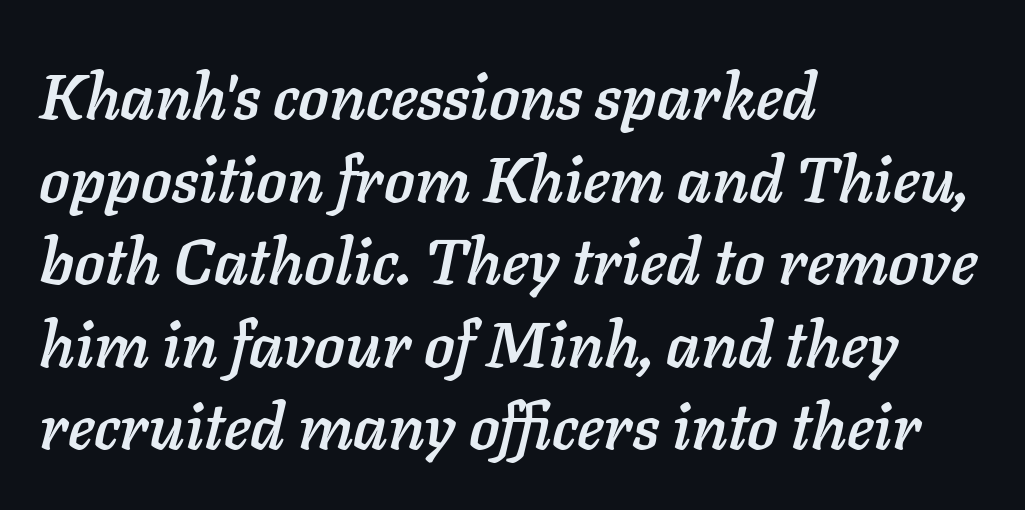
Q: Is the text italic (slanted)? A: Yes, it leans right by about 11 degrees.
Q: Is the text underlined? A: No.
Q: How is the paragraph aligned? A: Left-aligned.
Q: Is the spacing between letters normal or unusually wide? A: Normal.
Q: Is the spacing between lines tight, normal or loose? A: Normal.
Q: Width (condensed, normal, or wide)? A: Normal.
Q: Stroke contrast? A: Low.
Q: x-height? A: Medium.
Q: Monospaced? A: No.
